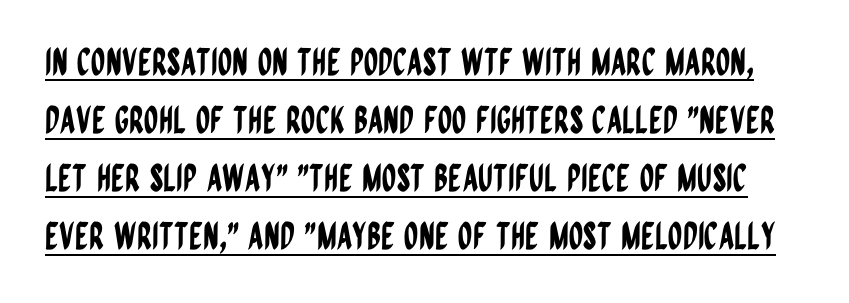
Q: Is the text italic (slanted)? A: No, it is upright.
Q: Is the typeface a serif or a sans-serif typeface? A: Sans-serif.
Q: Is the text underlined? A: Yes.
Q: Is the spacing between letters normal or unusually wide? A: Normal.
Q: Is the spacing between lines tight, normal or loose? A: Normal.
Q: Width (condensed, normal, or wide)? A: Condensed.
Q: Stroke contrast? A: Low.
Q: x-height? A: Large.
Q: Monospaced? A: No.
